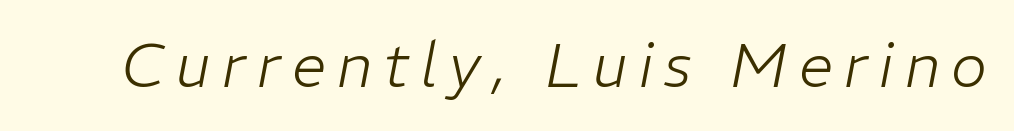
{"italic": "yes", "lean": "right", "slant_degrees": 11, "bold": "no", "weight": "light", "width": "normal", "stroke_contrast": "low", "x_height": "medium", "monospaced": "no", "underline": "no", "glyph_px": 61}
